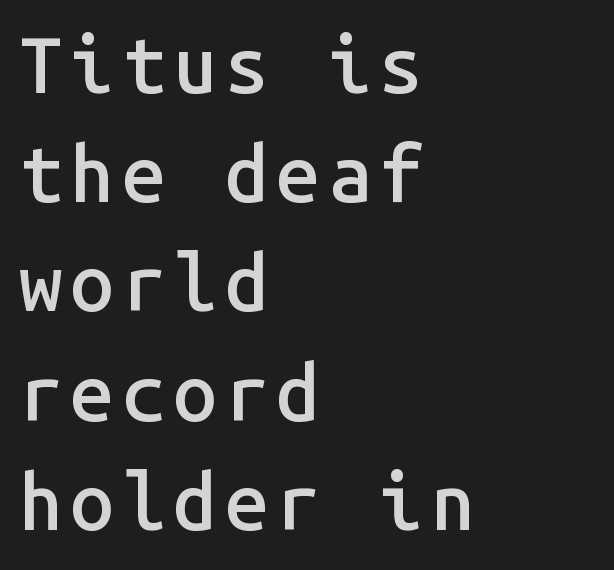
Beneath every word, the page is bare. Every stem runs plumb, perpendicular to the baseline. Do the characters align in a grid? Yes, the font is monospaced. Leftover space on each line is placed entirely after the last word. A fair bit of extra ink — the face is semibold, not bold. Note: no serifs on the glyphs.
